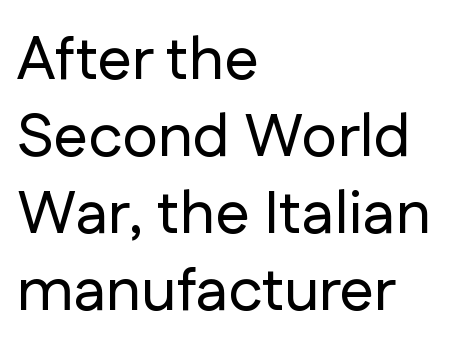
The image shows 61 px sans-serif type, upright; set left-aligned, normal line spacing (1.26x), normal letter spacing, not underlined; low stroke contrast and a medium x-height.
